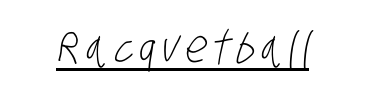
{"serif": "no", "bold": "no", "weight": "light", "width": "condensed", "stroke_contrast": "low", "x_height": "large", "monospaced": "no", "underline": "yes", "glyph_px": 45}
